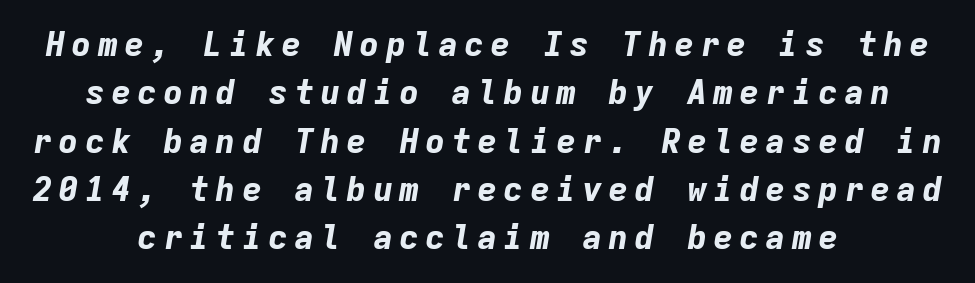
The image shows 34 px bold type, italic (leaning right), monospaced; set centered, normal line spacing (1.42x), not underlined; low stroke contrast and a medium x-height.
